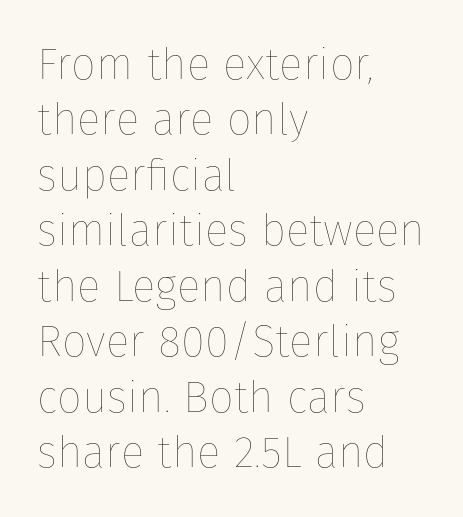
Q: Is the text bold? A: No.
Q: Is the text italic (slanted)? A: No, it is upright.
Q: Is the text underlined? A: No.
Q: How is the paragraph aligned? A: Left-aligned.
Q: Is the spacing between letters normal or unusually wide? A: Normal.
Q: Is the spacing between lines tight, normal or loose? A: Normal.
Q: Width (condensed, normal, or wide)? A: Normal.
Q: Stroke contrast? A: Low.
Q: x-height? A: Medium.
Q: Monospaced? A: No.
